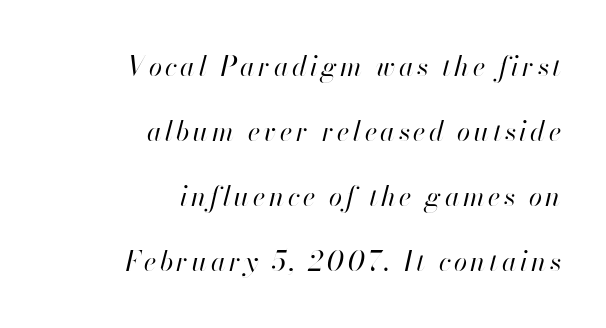
{"italic": "yes", "lean": "right", "slant_degrees": 13, "bold": "no", "underline": "no", "align": "right", "line_spacing": "loose", "line_spacing_ratio": 2.41, "glyph_px": 27}
